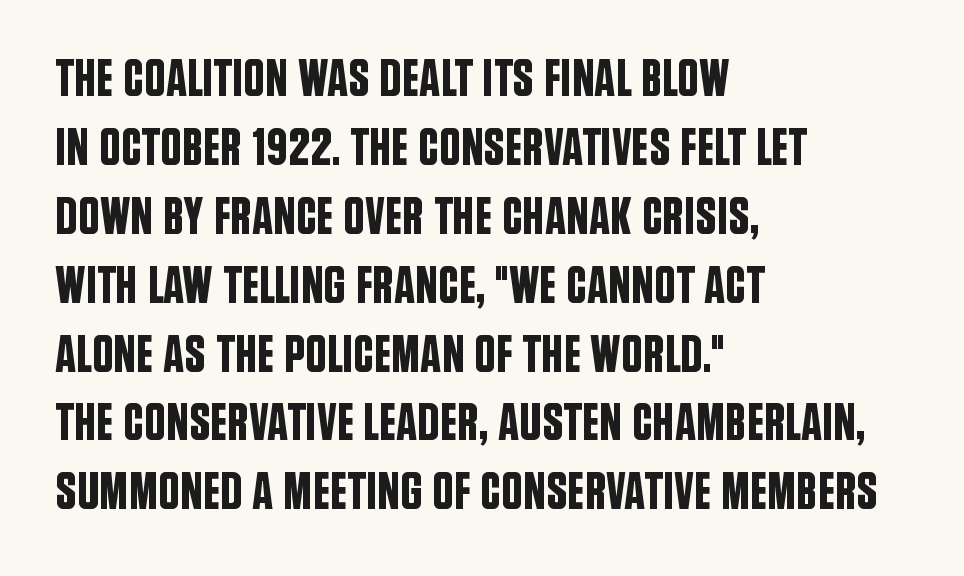
Q: Is the text italic (slanted)? A: No, it is upright.
Q: Is the typeface a serif or a sans-serif typeface? A: Sans-serif.
Q: Is the text underlined? A: No.
Q: How is the paragraph aligned? A: Left-aligned.
Q: Is the spacing between letters normal or unusually wide? A: Normal.
Q: Is the spacing between lines tight, normal or loose? A: Normal.
Q: Width (condensed, normal, or wide)? A: Condensed.
Q: Stroke contrast? A: Low.
Q: x-height? A: Large.
Q: Monospaced? A: No.
